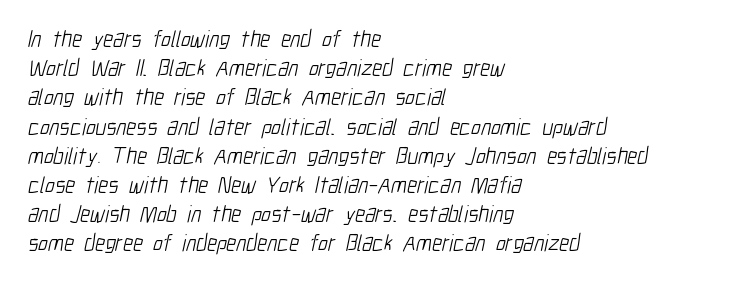
The image shows 23 px text type; set left-aligned, normal line spacing (1.27x), normal letter spacing, not underlined.
